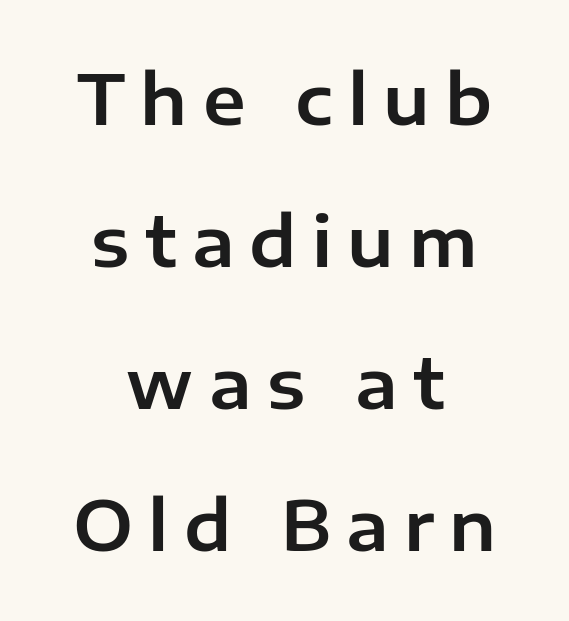
Q: Is the text italic (slanted)? A: No, it is upright.
Q: Is the typeface a serif or a sans-serif typeface? A: Sans-serif.
Q: Is the text underlined? A: No.
Q: How is the paragraph aligned? A: Centered.
Q: Is the spacing between letters normal or unusually wide? A: Unusually wide.
Q: Is the spacing between lines tight, normal or loose? A: Loose.
Q: Width (condensed, normal, or wide)? A: Normal.
Q: Stroke contrast? A: Low.
Q: x-height? A: Medium.
Q: Monospaced? A: No.
